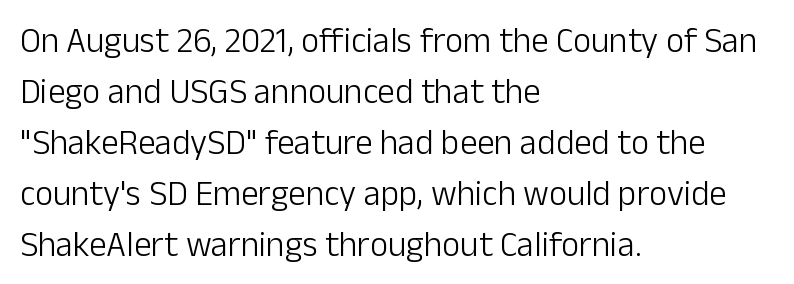
The image shows 35 px light sans-serif type, upright; set left-aligned, normal line spacing (1.46x), normal letter spacing, not underlined; low stroke contrast and a medium x-height.
